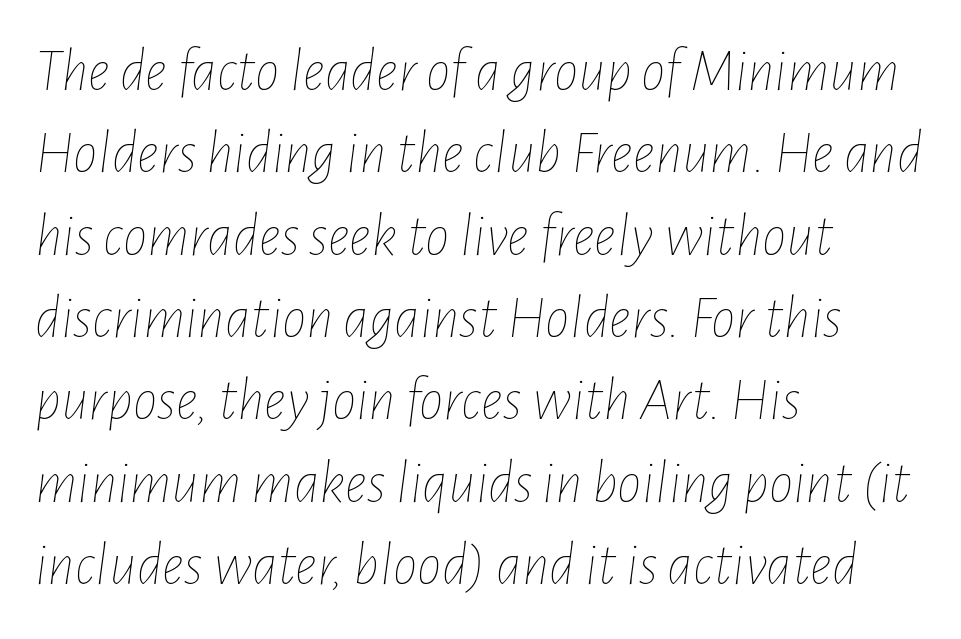
The image shows 61 px thin, condensed type, italic (leaning right); set left-aligned, normal line spacing (1.35x), normal letter spacing, not underlined; low stroke contrast and a medium x-height.
